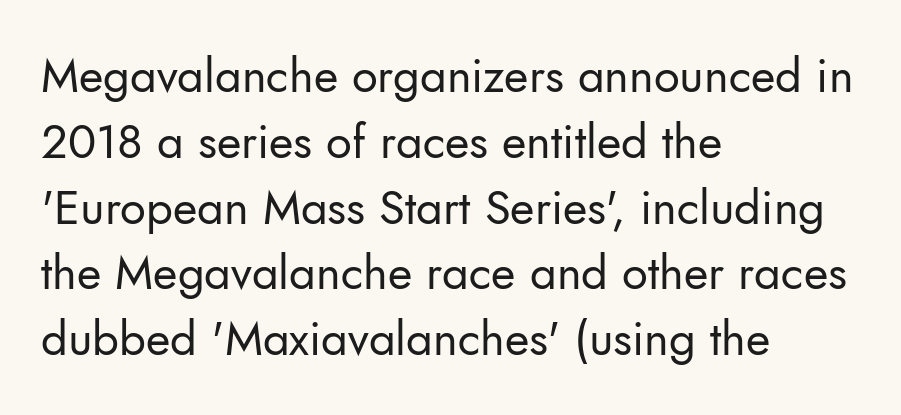
{"serif": "no", "italic": "no", "bold": "no", "weight": "regular", "width": "normal", "stroke_contrast": "low", "x_height": "small", "monospaced": "no", "underline": "no", "align": "left", "line_spacing": "normal", "line_spacing_ratio": 1.4, "letter_spacing": "normal", "letter_spacing_em": 0.0, "glyph_px": 47}
